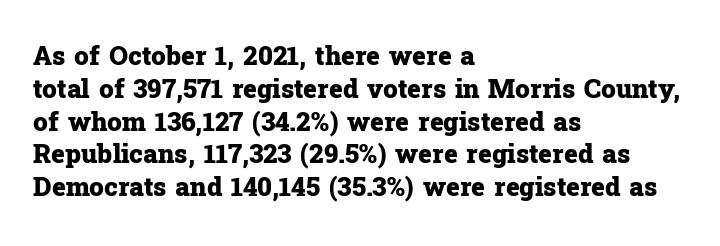
Reading down the column, the eye jumps a familiar distance to each next line. The passage shown is not underscored anywhere. Its strokes are broad and dark, the hallmark of bold type. Quick note: not italic, upright. Observe the ordinary spacing: letters are neighbours, not strangers. Line beginnings align vertically; line endings do not.
